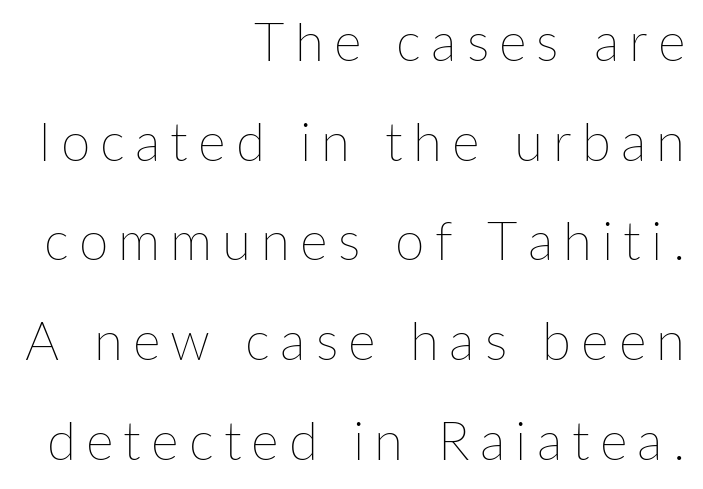
Q: Is the text bold? A: No.
Q: Is the text italic (slanted)? A: No, it is upright.
Q: Is the text underlined? A: No.
Q: How is the paragraph aligned? A: Right-aligned.
Q: Width (condensed, normal, or wide)? A: Normal.
Q: Stroke contrast? A: Low.
Q: x-height? A: Medium.
Q: Monospaced? A: No.
